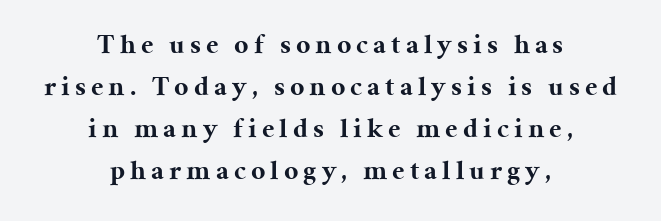
The image shows 28 px bold serif type, upright; set centered, normal line spacing (1.5x), not underlined; medium stroke contrast and a medium x-height.
